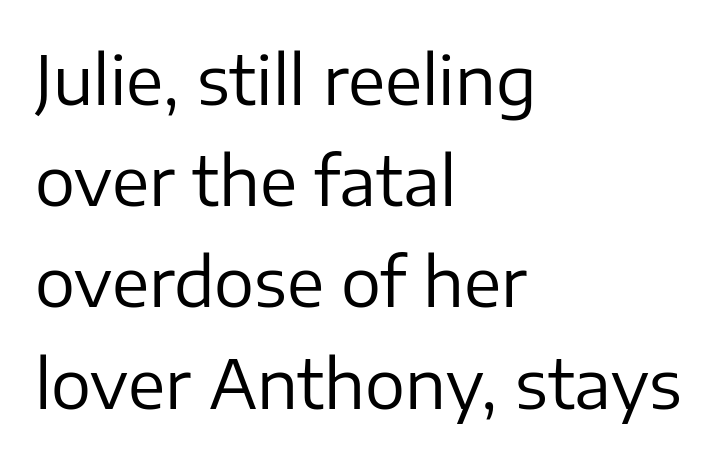
Q: Is the text bold? A: No.
Q: Is the text italic (slanted)? A: No, it is upright.
Q: Is the typeface a serif or a sans-serif typeface? A: Sans-serif.
Q: Is the text underlined? A: No.
Q: How is the paragraph aligned? A: Left-aligned.
Q: Is the spacing between letters normal or unusually wide? A: Normal.
Q: Is the spacing between lines tight, normal or loose? A: Normal.
Q: Width (condensed, normal, or wide)? A: Normal.
Q: Stroke contrast? A: Low.
Q: x-height? A: Medium.
Q: Monospaced? A: No.
